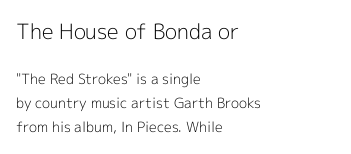
The image shows 21 px text type, upright; set left-aligned, normal line spacing (1.7x), normal letter spacing, not underlined; the first (top) block is 1.5x larger.
